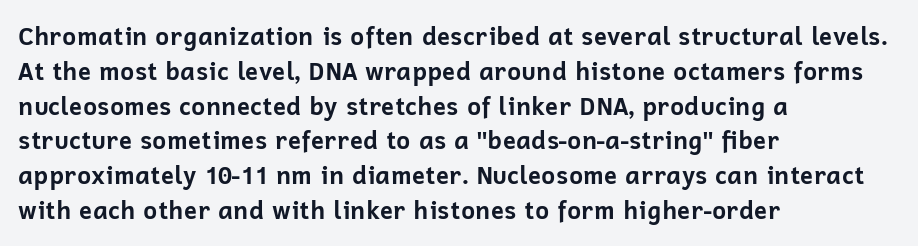
Q: Is the text bold? A: Yes.
Q: Is the text italic (slanted)? A: No, it is upright.
Q: Is the text underlined? A: No.
Q: How is the paragraph aligned? A: Left-aligned.
Q: Is the spacing between letters normal or unusually wide? A: Normal.
Q: Is the spacing between lines tight, normal or loose? A: Normal.
